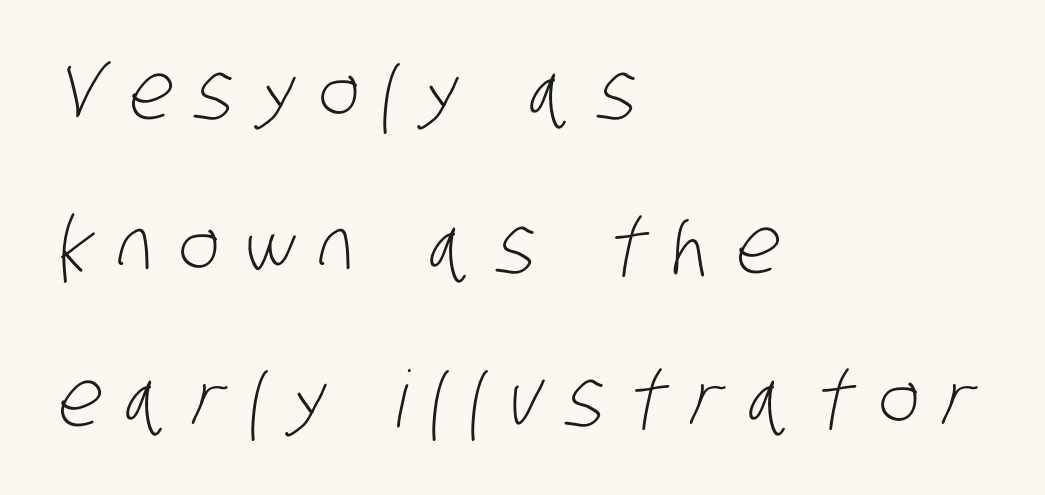
Q: Is the text bold? A: No.
Q: Is the typeface a serif or a sans-serif typeface? A: Sans-serif.
Q: Is the text underlined? A: No.
Q: How is the paragraph aligned? A: Left-aligned.
Q: Is the spacing between letters normal or unusually wide? A: Unusually wide.
Q: Is the spacing between lines tight, normal or loose? A: Loose.
Q: Width (condensed, normal, or wide)? A: Condensed.
Q: Stroke contrast? A: Low.
Q: x-height? A: Large.
Q: Monospaced? A: No.
